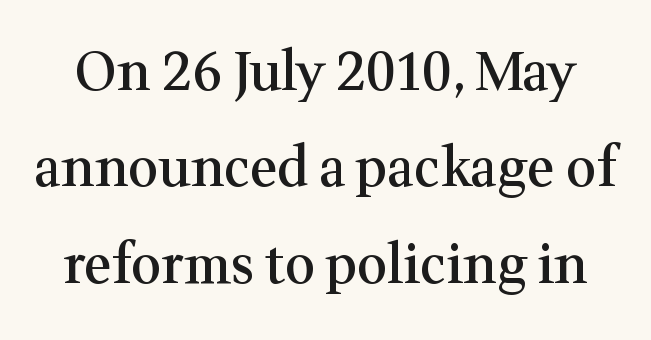
{"serif": "yes", "italic": "no", "bold": "semi", "weight": "semibold", "width": "normal", "stroke_contrast": "medium", "x_height": "medium", "monospaced": "no", "underline": "no", "line_spacing_ratio": 1.82, "letter_spacing": "normal", "letter_spacing_em": 0.0, "glyph_px": 53}
